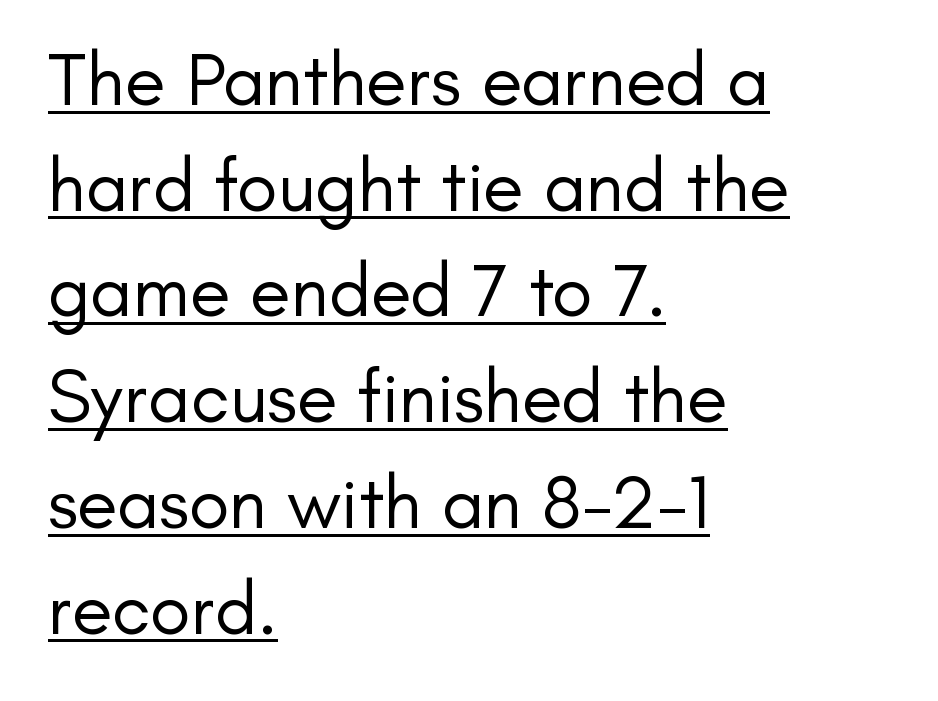
{"serif": "no", "italic": "no", "bold": "no", "weight": "regular", "width": "normal", "stroke_contrast": "low", "x_height": "small", "monospaced": "no", "underline": "yes", "align": "left", "line_spacing": "normal", "line_spacing_ratio": 1.41, "letter_spacing": "normal", "letter_spacing_em": 0.0, "glyph_px": 75}
